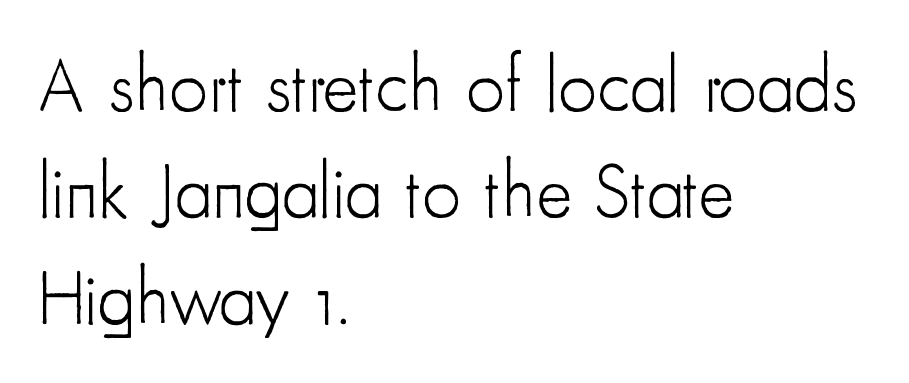
The image shows 76 px light, condensed sans-serif type, upright; set left-aligned, normal line spacing (1.4x), normal letter spacing, not underlined; low stroke contrast and a small x-height.
